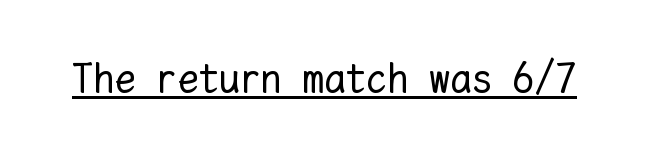
{"italic": "no", "bold": "no", "weight": "regular", "width": "normal", "stroke_contrast": "low", "x_height": "medium", "monospaced": "yes", "underline": "yes", "letter_spacing": "normal", "letter_spacing_em": 0.0, "glyph_px": 42}
